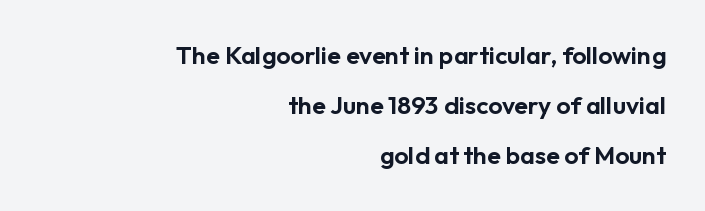
{"italic": "no", "underline": "no", "align": "right", "line_spacing": "loose", "line_spacing_ratio": 2.01, "letter_spacing": "normal", "letter_spacing_em": 0.0, "glyph_px": 25}
